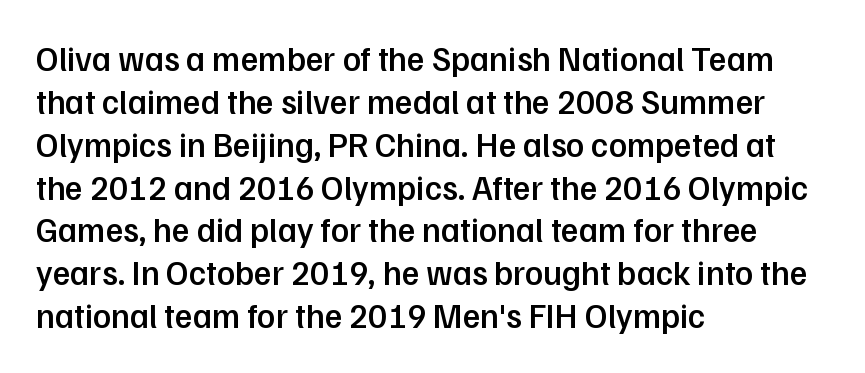
Q: Is the text bold? A: Semi-bold.
Q: Is the text italic (slanted)? A: No, it is upright.
Q: Is the typeface a serif or a sans-serif typeface? A: Sans-serif.
Q: Is the text underlined? A: No.
Q: How is the paragraph aligned? A: Left-aligned.
Q: Is the spacing between letters normal or unusually wide? A: Normal.
Q: Is the spacing between lines tight, normal or loose? A: Normal.
Q: Width (condensed, normal, or wide)? A: Normal.
Q: Stroke contrast? A: Low.
Q: x-height? A: Medium.
Q: Monospaced? A: No.
